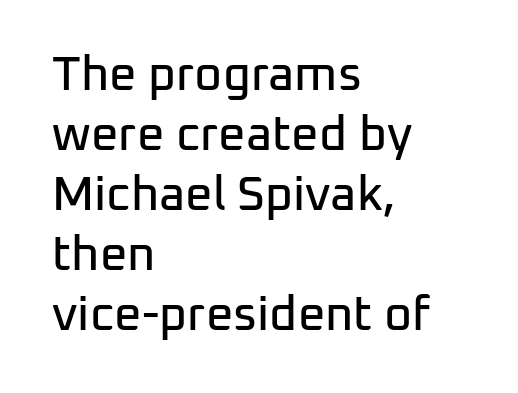
{"serif": "no", "italic": "no", "width": "normal", "stroke_contrast": "low", "x_height": "medium", "monospaced": "no", "underline": "no", "align": "left", "line_spacing": "normal", "line_spacing_ratio": 1.25, "letter_spacing": "normal", "letter_spacing_em": 0.0, "glyph_px": 48}
